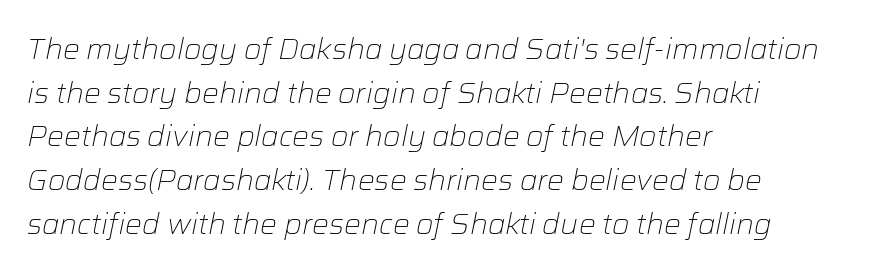
Q: Is the text bold? A: No.
Q: Is the text italic (slanted)? A: Yes, it leans right by about 12 degrees.
Q: Is the text underlined? A: No.
Q: How is the paragraph aligned? A: Left-aligned.
Q: Is the spacing between letters normal or unusually wide? A: Normal.
Q: Is the spacing between lines tight, normal or loose? A: Normal.
Q: Width (condensed, normal, or wide)? A: Normal.
Q: Stroke contrast? A: Low.
Q: x-height? A: Medium.
Q: Monospaced? A: No.
